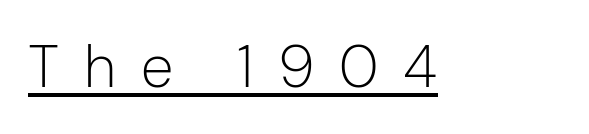
The image shows 59 px light sans-serif type, upright; set unusually wide letter spacing (+0.42 em), underlined; low stroke contrast and a medium x-height.
